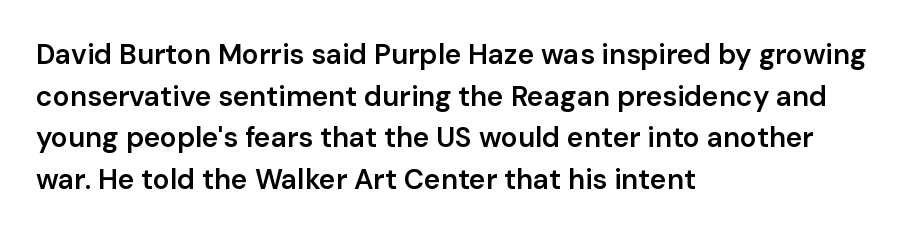
Q: Is the text bold? A: Semi-bold.
Q: Is the text italic (slanted)? A: No, it is upright.
Q: Is the typeface a serif or a sans-serif typeface? A: Sans-serif.
Q: Is the text underlined? A: No.
Q: How is the paragraph aligned? A: Left-aligned.
Q: Is the spacing between letters normal or unusually wide? A: Normal.
Q: Is the spacing between lines tight, normal or loose? A: Normal.
Q: Width (condensed, normal, or wide)? A: Normal.
Q: Stroke contrast? A: Low.
Q: x-height? A: Medium.
Q: Monospaced? A: No.
